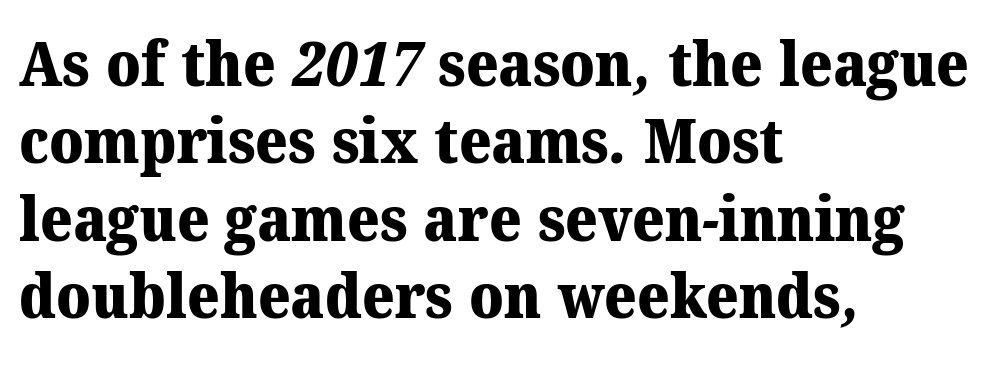
{"serif": "yes", "bold": "yes", "weight": "heavy", "width": "normal", "stroke_contrast": "medium", "x_height": "medium", "monospaced": "no", "underline": "no", "align": "left", "line_spacing": "normal", "line_spacing_ratio": 1.25, "letter_spacing": "normal", "letter_spacing_em": 0.0, "glyph_px": 62}
